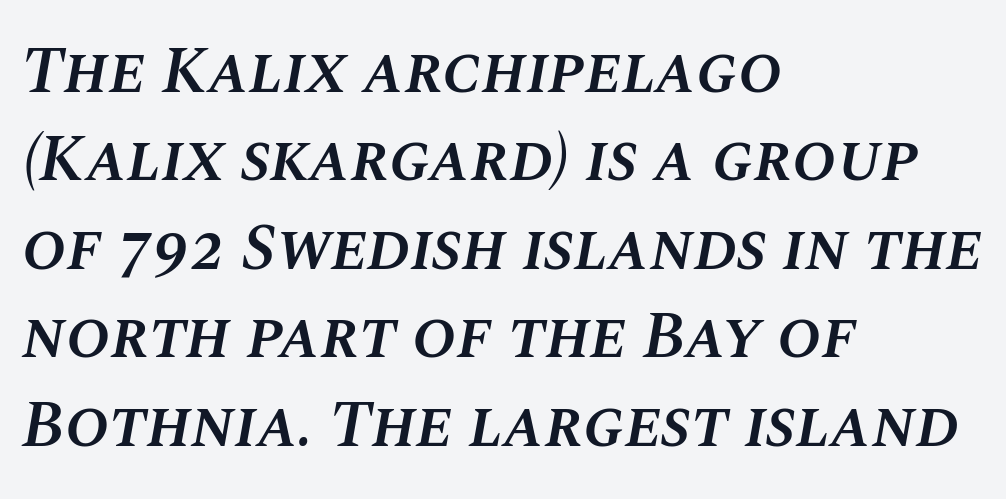
{"italic": "yes", "lean": "right", "slant_degrees": 10, "bold": "semi", "weight": "semibold", "width": "normal", "stroke_contrast": "medium", "x_height": "large", "monospaced": "no", "underline": "no", "align": "left", "line_spacing": "normal", "line_spacing_ratio": 1.34, "letter_spacing": "normal", "letter_spacing_em": 0.0, "glyph_px": 66}
